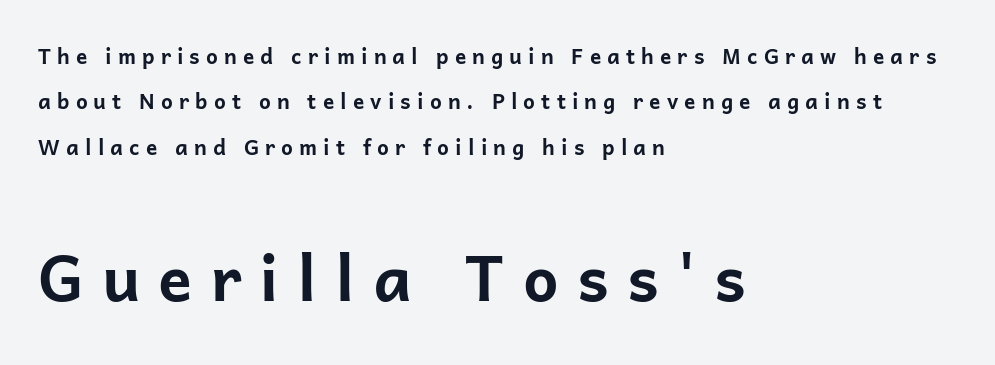
Q: Is the text bold? A: Yes.
Q: Is the text italic (slanted)? A: No, it is upright.
Q: Is the typeface a serif or a sans-serif typeface? A: Sans-serif.
Q: Is the text underlined? A: No.
Q: How is the paragraph aligned? A: Left-aligned.
Q: Is the spacing between letters normal or unusually wide? A: Unusually wide.
Q: Is the spacing between lines tight, normal or loose? A: Loose.
Q: Which block of text is set in a larger size, the first (top) or the second (bottom)? A: The second (bottom) one.
Q: Width (condensed, normal, or wide)? A: Normal.
Q: Stroke contrast? A: Low.
Q: x-height? A: Medium.
Q: Monospaced? A: No.
